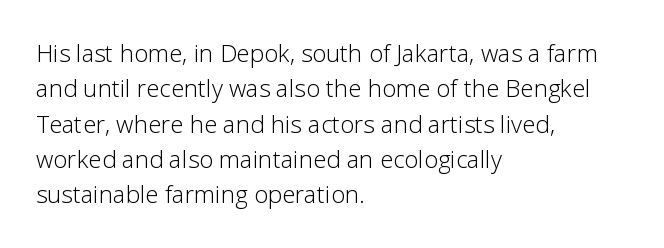
{"italic": "no", "bold": "no", "underline": "no", "align": "left", "line_spacing": "normal", "line_spacing_ratio": 1.47, "letter_spacing": "normal", "letter_spacing_em": 0.0, "glyph_px": 24}
